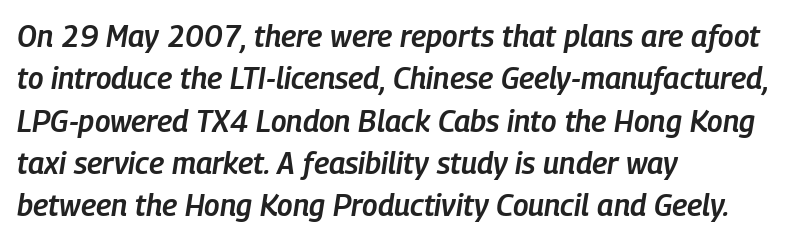
Looks like regular typesetting: each glyph gets only the width it needs. Nobody drew a line under any word here. The rendering anchors every line to the left-hand side. As a designer I'd log this as weight 600, semibold.
